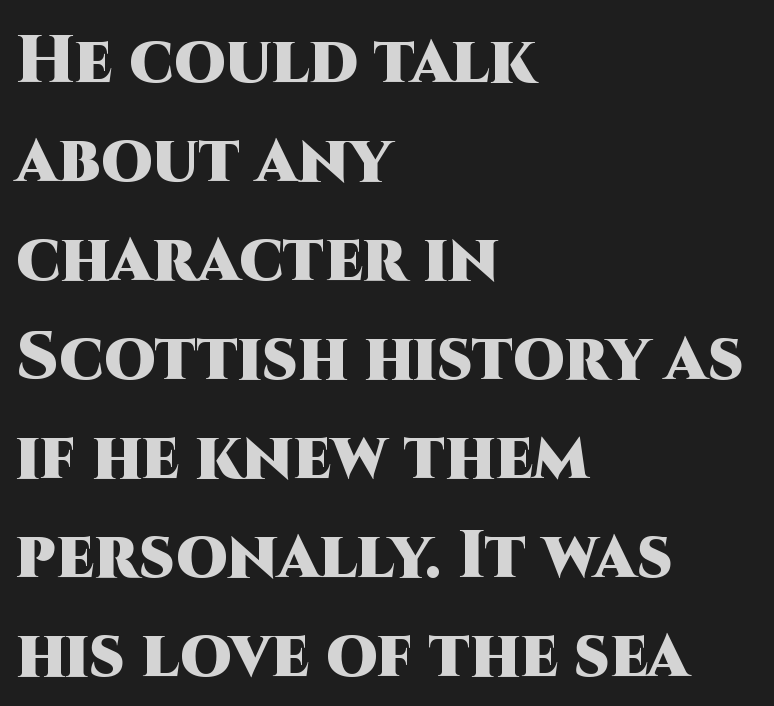
The rendering uses natural spacing where letterforms have individual widths. Spacing between characters is what you'd get straight out of the box. In terms of leading, this rendering sits right in the middle. The setting favours the left margin, as ordinary paragraphs usually do.
